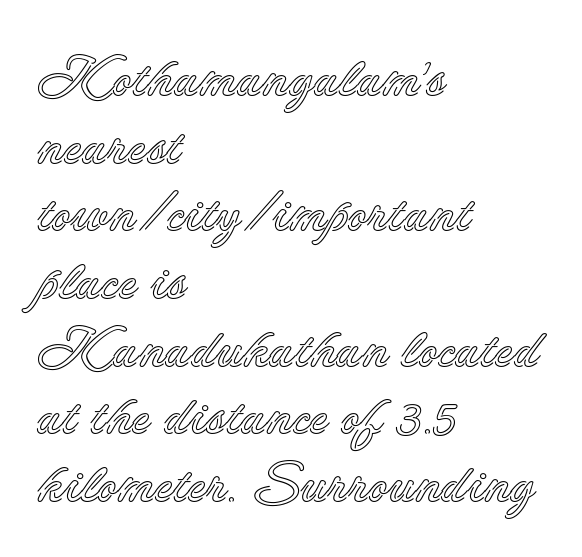
{"width": "normal", "x_height": "small", "monospaced": "no", "underline": "no", "align": "left", "line_spacing_ratio": 1.23, "letter_spacing": "normal", "letter_spacing_em": 0.0, "glyph_px": 55}
